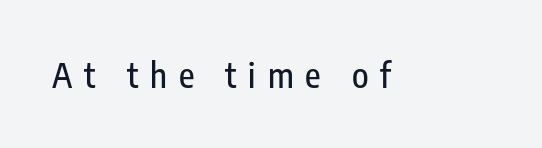
Q: Is the text italic (slanted)? A: No, it is upright.
Q: Is the typeface a serif or a sans-serif typeface? A: Sans-serif.
Q: Is the text underlined? A: No.
Q: Is the spacing between letters normal or unusually wide? A: Unusually wide.
Q: Width (condensed, normal, or wide)? A: Condensed.
Q: Stroke contrast? A: Low.
Q: x-height? A: Medium.
Q: Monospaced? A: No.
